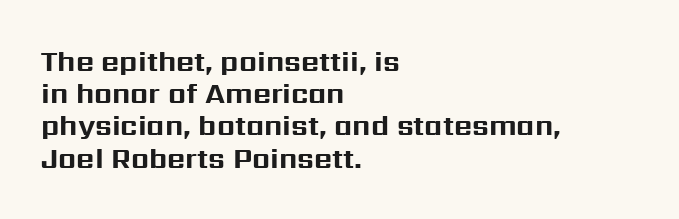
{"serif": "no", "italic": "no", "bold": "yes", "weight": "bold", "width": "normal", "stroke_contrast": "medium", "x_height": "medium", "monospaced": "no", "underline": "no", "align": "left", "line_spacing": "tight", "line_spacing_ratio": 1.15, "letter_spacing": "normal", "letter_spacing_em": 0.0, "glyph_px": 28}
